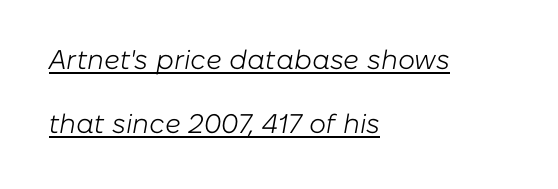
{"italic": "yes", "lean": "right", "slant_degrees": 10, "bold": "no", "underline": "yes", "align": "left", "line_spacing": "loose", "line_spacing_ratio": 2.38, "letter_spacing": "normal", "letter_spacing_em": 0.0, "glyph_px": 27}
